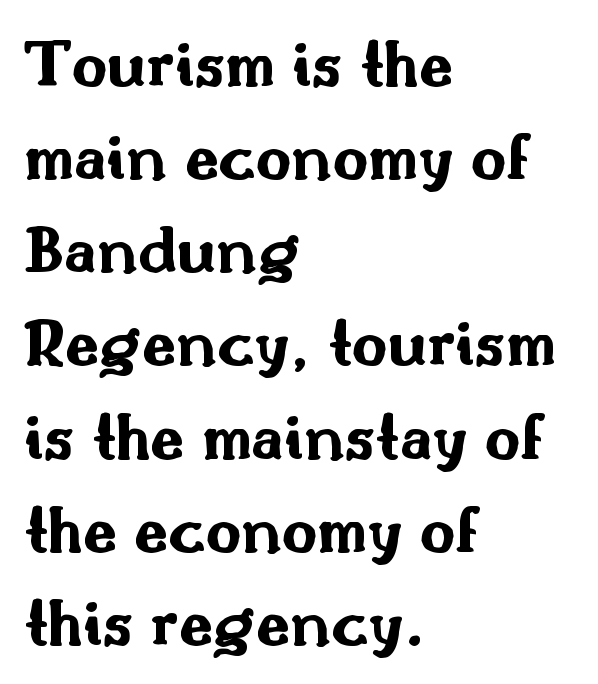
The text block is weighted toward the left margin, trailing off unevenly rightward. Quick note: interline space is typical. Look at the bottom of the vertical strokes: they stop flat, with no serifs. Think of a printed novel: that variable character pitch is what you see here.
